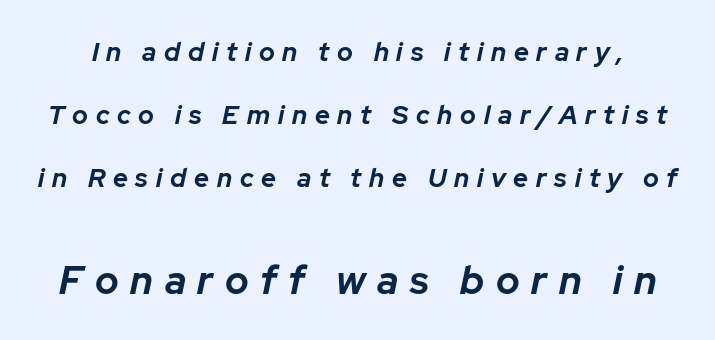
The area under the type is left untouched. You could not count columns in this text — the font is proportionally spaced. Slant detected: the letters are inclined. This block would shrink considerably if given ordinary leading; it's expanded now.
